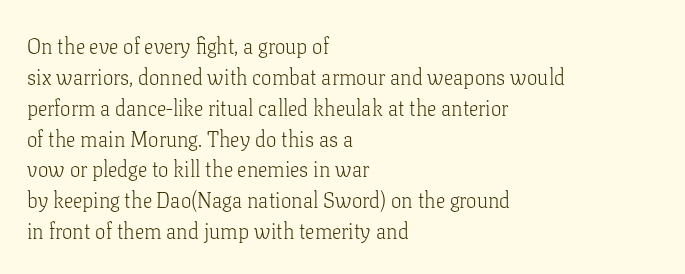
{"italic": "no", "bold": "no", "underline": "no", "align": "left", "line_spacing": "normal", "line_spacing_ratio": 1.47, "letter_spacing": "normal", "letter_spacing_em": 0.0, "glyph_px": 21}
